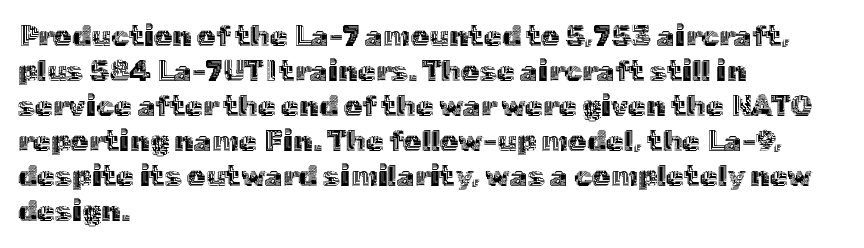
Q: Is the text italic (slanted)? A: No, it is upright.
Q: Is the text underlined? A: No.
Q: How is the paragraph aligned? A: Left-aligned.
Q: Is the spacing between letters normal or unusually wide? A: Normal.
Q: Width (condensed, normal, or wide)? A: Normal.
Q: x-height? A: Medium.
Q: Monospaced? A: No.
